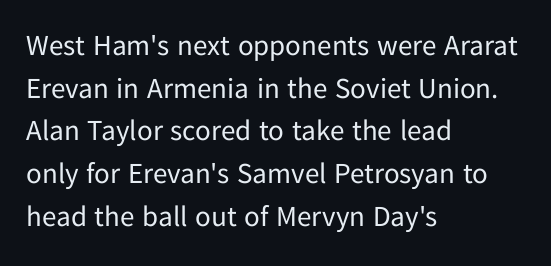
Q: Is the text bold? A: No.
Q: Is the text italic (slanted)? A: No, it is upright.
Q: Is the typeface a serif or a sans-serif typeface? A: Sans-serif.
Q: Is the text underlined? A: No.
Q: How is the paragraph aligned? A: Left-aligned.
Q: Is the spacing between letters normal or unusually wide? A: Normal.
Q: Is the spacing between lines tight, normal or loose? A: Normal.
Q: Width (condensed, normal, or wide)? A: Normal.
Q: Stroke contrast? A: Low.
Q: x-height? A: Medium.
Q: Monospaced? A: No.
